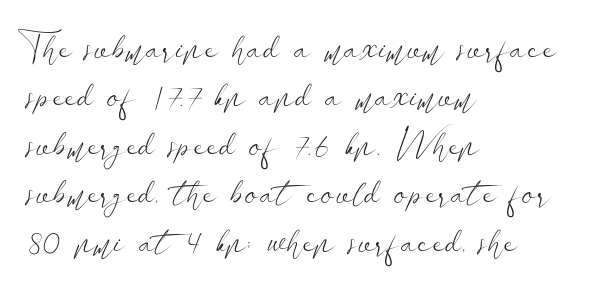
Q: Is the text bold? A: No.
Q: Is the text italic (slanted)? A: Yes.
Q: Is the typeface a serif or a sans-serif typeface? A: Sans-serif.
Q: Is the text underlined? A: No.
Q: How is the paragraph aligned? A: Left-aligned.
Q: Is the spacing between letters normal or unusually wide? A: Normal.
Q: Is the spacing between lines tight, normal or loose? A: Normal.
Q: Width (condensed, normal, or wide)? A: Wide.
Q: Stroke contrast? A: Low.
Q: x-height? A: Small.
Q: Monospaced? A: No.
